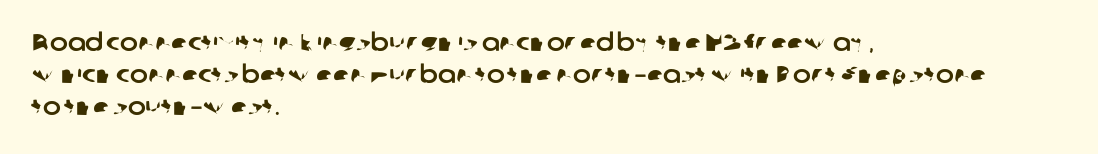
The image shows 24 px text type; set left-aligned, normal line spacing (1.34x), normal letter spacing, not underlined.
